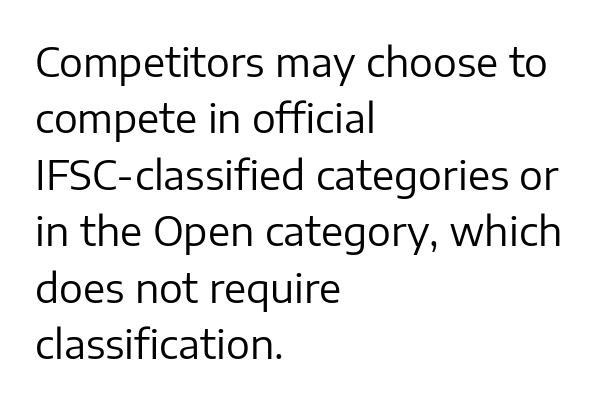
The image shows 40 px regular-weight sans-serif type, upright; set left-aligned, normal line spacing (1.41x), normal letter spacing, not underlined; low stroke contrast and a medium x-height.
